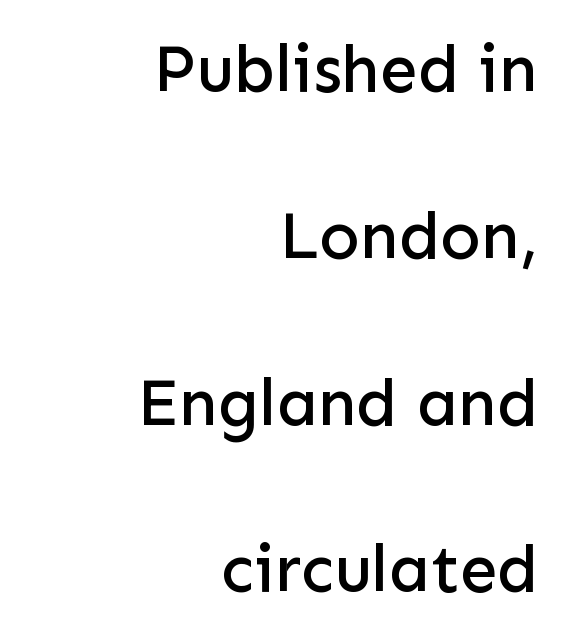
The image shows 67 px sans-serif type, upright; set right-aligned, loose line spacing (2.49x), normal letter spacing, not underlined; low stroke contrast and a medium x-height.
